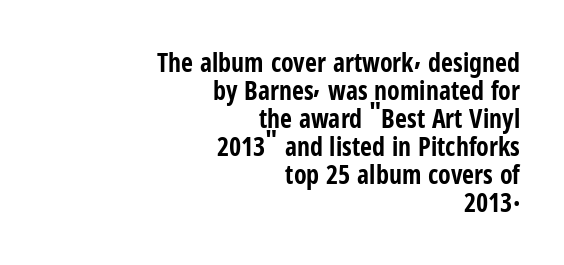
{"italic": "no", "bold": "yes", "underline": "no", "align": "right", "line_spacing": "tight", "line_spacing_ratio": 1.08, "letter_spacing": "normal", "letter_spacing_em": 0.0, "glyph_px": 26}
